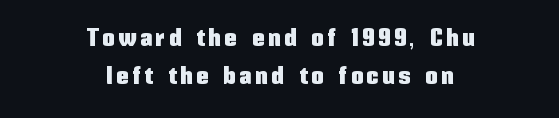
The image shows 24 px text type, upright; set centered, normal line spacing (1.59x), not underlined.
